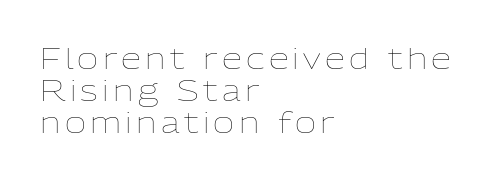
Q: Is the text bold? A: No.
Q: Is the text italic (slanted)? A: No, it is upright.
Q: Is the text underlined? A: No.
Q: How is the paragraph aligned? A: Left-aligned.
Q: Is the spacing between lines tight, normal or loose? A: Tight.
Q: Width (condensed, normal, or wide)? A: Normal.
Q: Stroke contrast? A: Low.
Q: x-height? A: Medium.
Q: Monospaced? A: No.
